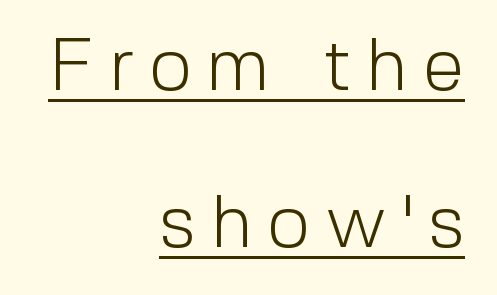
Q: Is the text bold? A: No.
Q: Is the text italic (slanted)? A: No, it is upright.
Q: Is the typeface a serif or a sans-serif typeface? A: Sans-serif.
Q: Is the text underlined? A: Yes.
Q: How is the paragraph aligned? A: Right-aligned.
Q: Is the spacing between letters normal or unusually wide? A: Unusually wide.
Q: Is the spacing between lines tight, normal or loose? A: Loose.
Q: Width (condensed, normal, or wide)? A: Normal.
Q: x-height? A: Medium.
Q: Monospaced? A: No.
